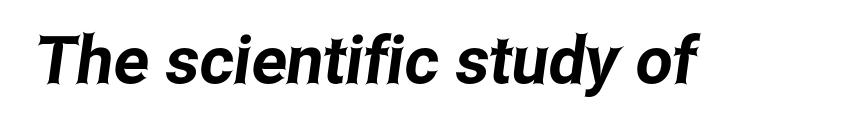
Q: Is the typeface a serif or a sans-serif typeface? A: Sans-serif.
Q: Is the text underlined? A: No.
Q: Is the spacing between letters normal or unusually wide? A: Normal.
Q: Width (condensed, normal, or wide)? A: Condensed.
Q: Stroke contrast? A: Low.
Q: x-height? A: Medium.
Q: Monospaced? A: No.
